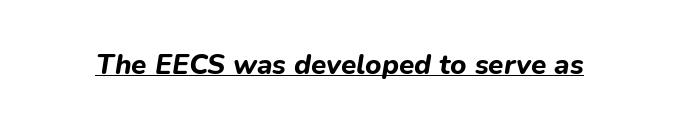
Q: Is the text bold? A: Yes.
Q: Is the text italic (slanted)? A: Yes, it leans right by about 9 degrees.
Q: Is the text underlined? A: Yes.
Q: Is the spacing between letters normal or unusually wide? A: Normal.
Q: Width (condensed, normal, or wide)? A: Normal.
Q: Stroke contrast? A: Low.
Q: x-height? A: Medium.
Q: Monospaced? A: No.
